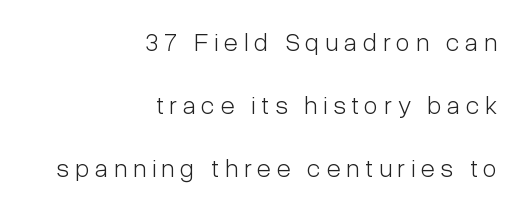
Q: Is the text bold? A: No.
Q: Is the text italic (slanted)? A: No, it is upright.
Q: Is the text underlined? A: No.
Q: How is the paragraph aligned? A: Right-aligned.
Q: Is the spacing between letters normal or unusually wide? A: Unusually wide.
Q: Is the spacing between lines tight, normal or loose? A: Loose.
